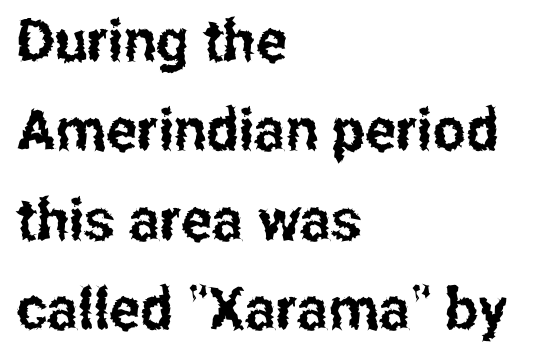
The image shows 58 px condensed sans-serif type, upright; set left-aligned, normal line spacing (1.54x), normal letter spacing, not underlined; low stroke contrast and a medium x-height.
